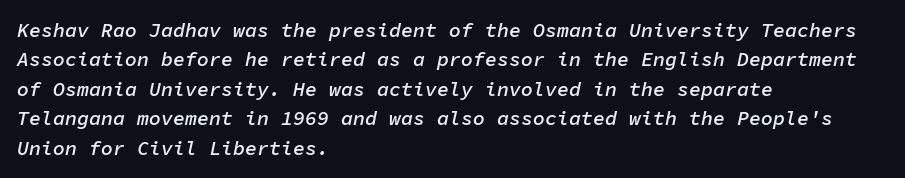
{"italic": "yes", "lean": "right", "slant_degrees": 11, "bold": "semi", "underline": "no", "align": "left", "line_spacing": "normal", "line_spacing_ratio": 1.47, "letter_spacing": "normal", "letter_spacing_em": 0.0, "glyph_px": 20}
